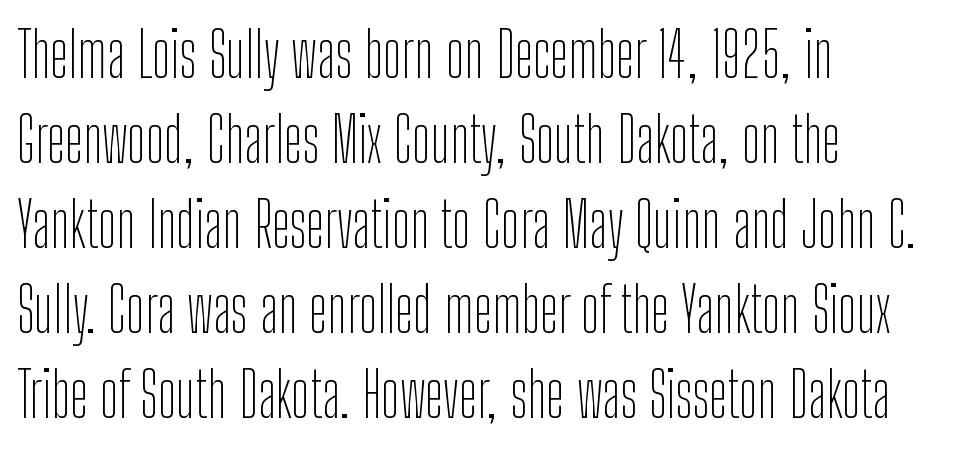
Character widths vary here, with narrow letters taking less room than wide ones. A typesetter would mark this as roman, not italic. The letters carry no serifs — their stems end cleanly without finishing strokes. These lines stack with their left ends in a neat column.
